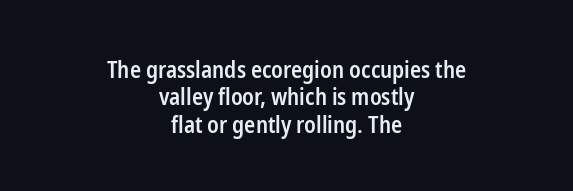
The image shows 23 px text type, upright; set centered, line spacing 1.19x, normal letter spacing, not underlined.
